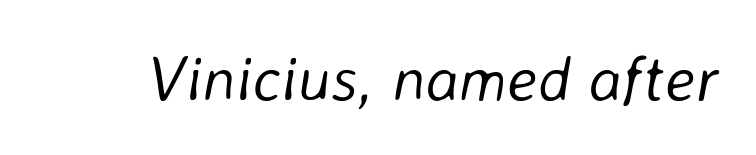
{"italic": "yes", "lean": "right", "slant_degrees": 8, "bold": "no", "weight": "light", "width": "normal", "stroke_contrast": "low", "x_height": "medium", "monospaced": "no", "underline": "no", "letter_spacing": "normal", "letter_spacing_em": 0.0, "glyph_px": 63}
